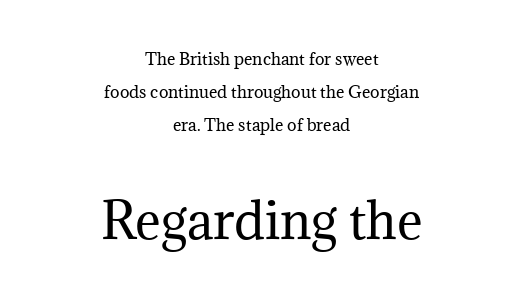
{"serif": "yes", "italic": "no", "bold": "no", "weight": "regular", "width": "normal", "stroke_contrast": "medium", "x_height": "medium", "monospaced": "no", "underline": "no", "align": "center", "line_spacing": "loose", "line_spacing_ratio": 2.07, "letter_spacing": "normal", "letter_spacing_em": 0.0, "larger_block": "second", "size_ratio": 3.06, "glyph_px": 49}
